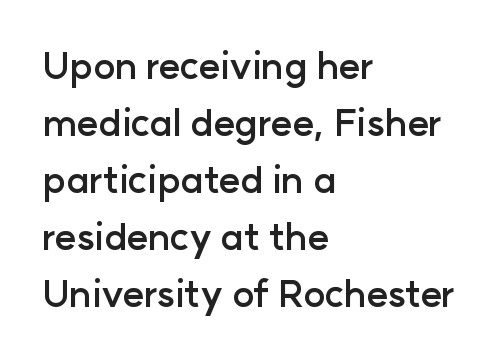
{"serif": "no", "italic": "no", "bold": "yes", "weight": "semibold", "width": "normal", "stroke_contrast": "low", "x_height": "medium", "monospaced": "no", "underline": "no", "align": "left", "line_spacing": "normal", "line_spacing_ratio": 1.54, "letter_spacing": "normal", "letter_spacing_em": 0.0, "glyph_px": 37}
